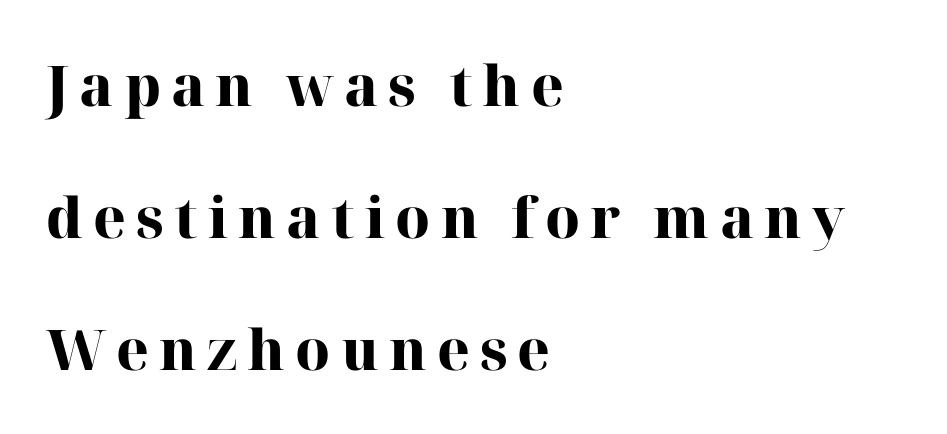
{"serif": "yes", "italic": "no", "bold": "yes", "weight": "heavy", "width": "normal", "stroke_contrast": "high", "x_height": "medium", "monospaced": "no", "underline": "no", "align": "left", "line_spacing": "loose", "line_spacing_ratio": 2.36, "glyph_px": 56}
